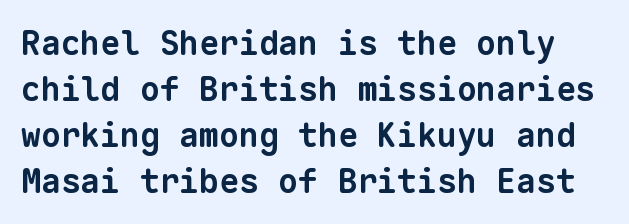
Q: Is the text bold? A: Yes.
Q: Is the typeface a serif or a sans-serif typeface? A: Sans-serif.
Q: Is the text underlined? A: No.
Q: Is the spacing between letters normal or unusually wide? A: Normal.
Q: Is the spacing between lines tight, normal or loose? A: Normal.
Q: Width (condensed, normal, or wide)? A: Normal.
Q: Stroke contrast? A: Low.
Q: x-height? A: Medium.
Q: Monospaced? A: Yes.
